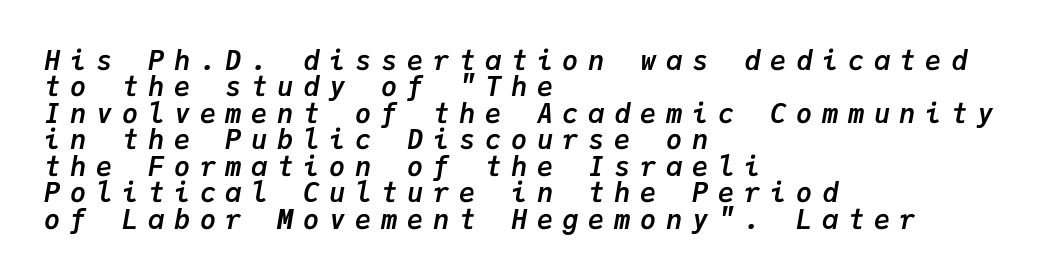
Q: Is the text bold? A: Yes.
Q: Is the text italic (slanted)? A: Yes, it leans right by about 9 degrees.
Q: Is the text underlined? A: No.
Q: How is the paragraph aligned? A: Left-aligned.
Q: Is the spacing between letters normal or unusually wide? A: Unusually wide.
Q: Is the spacing between lines tight, normal or loose? A: Tight.
